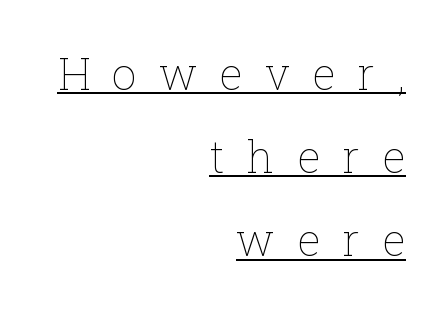
{"italic": "no", "bold": "no", "weight": "thin", "width": "normal", "stroke_contrast": "low", "x_height": "medium", "monospaced": "no", "underline": "yes", "align": "right", "line_spacing_ratio": 1.89, "letter_spacing": "wide", "letter_spacing_em": 0.5, "glyph_px": 44}
